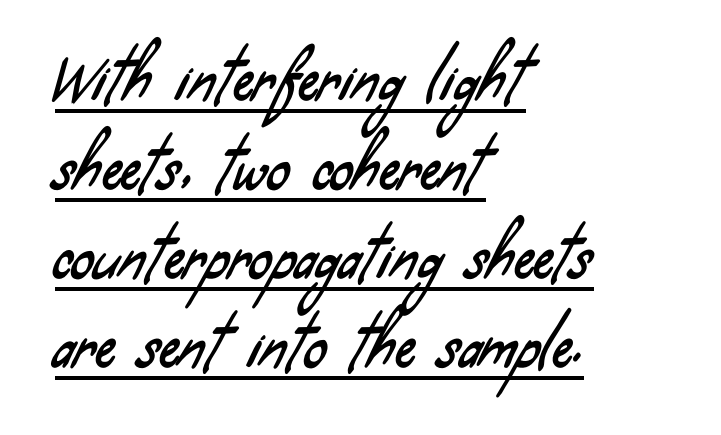
{"serif": "no", "width": "condensed", "stroke_contrast": "low", "x_height": "small", "monospaced": "no", "underline": "yes", "align": "left", "line_spacing": "normal", "line_spacing_ratio": 1.56, "letter_spacing": "normal", "letter_spacing_em": 0.0, "glyph_px": 57}
